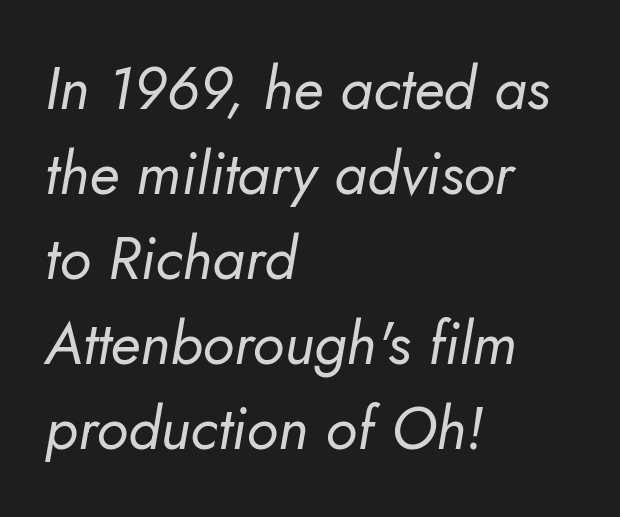
Think of a printed novel: that variable character pitch is what you see here. Honestly, there is no underline to notice here at all. Does extra space separate the letters? No, they use regular spacing. Is the type slanted? Yes — the strokes lean at a clear angle.
